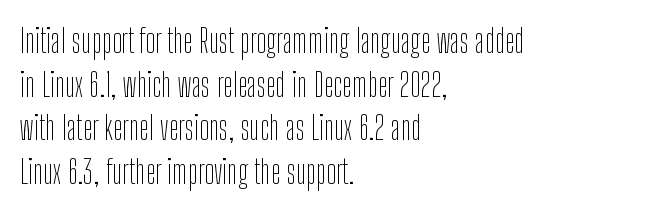
Q: Is the text bold? A: No.
Q: Is the text italic (slanted)? A: No, it is upright.
Q: Is the typeface a serif or a sans-serif typeface? A: Sans-serif.
Q: Is the text underlined? A: No.
Q: How is the paragraph aligned? A: Left-aligned.
Q: Is the spacing between letters normal or unusually wide? A: Normal.
Q: Is the spacing between lines tight, normal or loose? A: Normal.
Q: Width (condensed, normal, or wide)? A: Condensed.
Q: Stroke contrast? A: Low.
Q: x-height? A: Medium.
Q: Monospaced? A: No.
